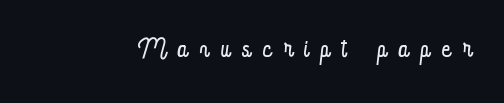
The image shows 36 px light, condensed type; set unusually wide letter spacing (+0.35 em), not underlined; low stroke contrast and a small x-height.
